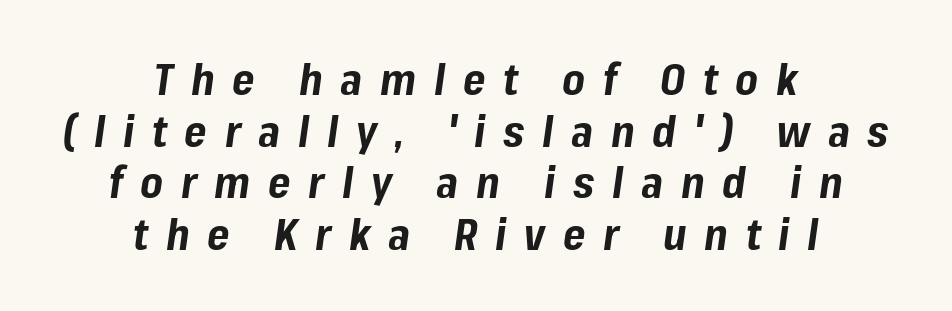
The text block is weighted toward neither margin, spreading evenly from the middle. You'd pick this weight for a headline — it's a proper bold. Varying glyph widths throughout — classic text-font behaviour. The face used here has a pronounced slope to its letters. The type is letterspaced generously, with wide tracking.
